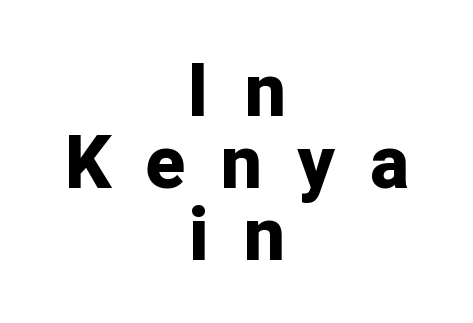
Typeset on center — no edge is straight. Descender tails drop into unmarked territory. Tightly led — the rows are bunched. In terms of letterform style, serifs are entirely absent.
